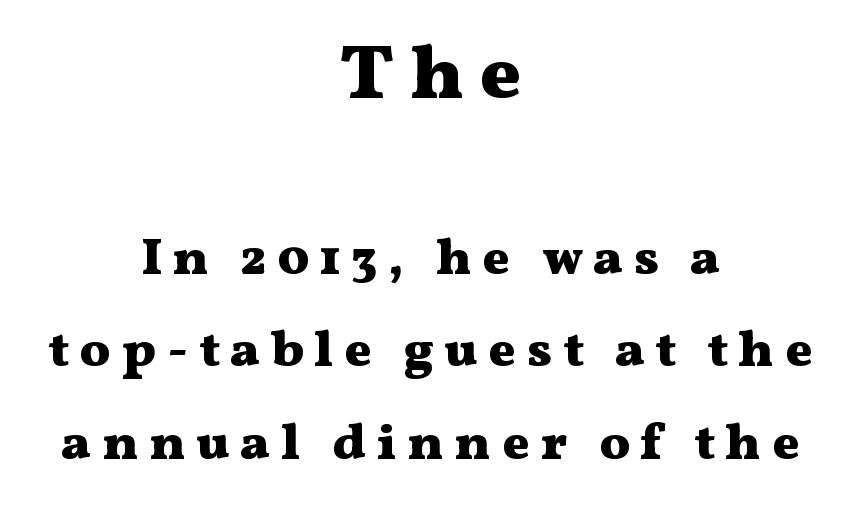
Q: Is the text bold? A: Yes.
Q: Is the text italic (slanted)? A: No, it is upright.
Q: Is the typeface a serif or a sans-serif typeface? A: Serif.
Q: Is the text underlined? A: No.
Q: How is the paragraph aligned? A: Centered.
Q: Is the spacing between letters normal or unusually wide? A: Unusually wide.
Q: Which block of text is set in a larger size, the first (top) or the second (bottom)? A: The first (top) one.
Q: Width (condensed, normal, or wide)? A: Wide.
Q: Stroke contrast? A: Medium.
Q: x-height? A: Medium.
Q: Monospaced? A: No.
